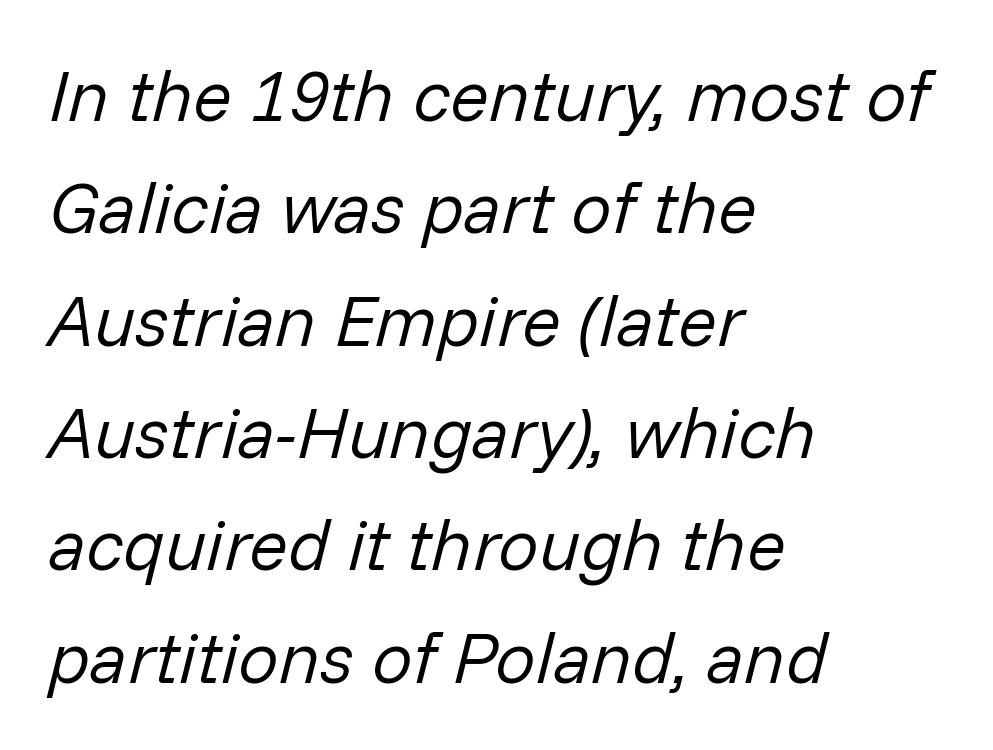
{"italic": "yes", "lean": "right", "slant_degrees": 14, "bold": "no", "weight": "regular", "width": "normal", "stroke_contrast": "low", "x_height": "medium", "monospaced": "no", "underline": "no", "align": "left", "line_spacing": "normal", "line_spacing_ratio": 1.56, "letter_spacing": "normal", "letter_spacing_em": 0.0, "glyph_px": 72}
